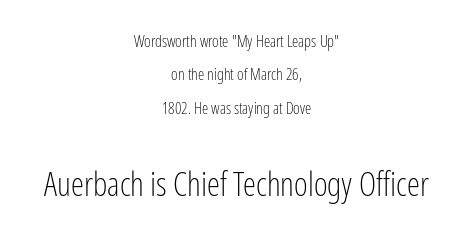
The image shows 33 px light, condensed sans-serif type, upright; set centered, loose line spacing (2.09x), normal letter spacing, not underlined; the second (bottom) block is 2.06x larger; low stroke contrast and a medium x-height.
